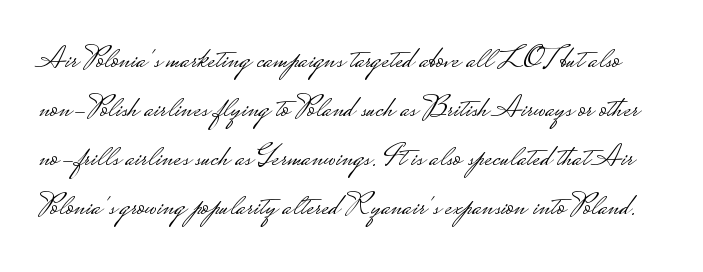
Varying glyph widths throughout — classic text-font behaviour. Vertically, the passage feels balanced, rows spaced as you'd expect. Type without underlining. Short note: letters normally spaced.
